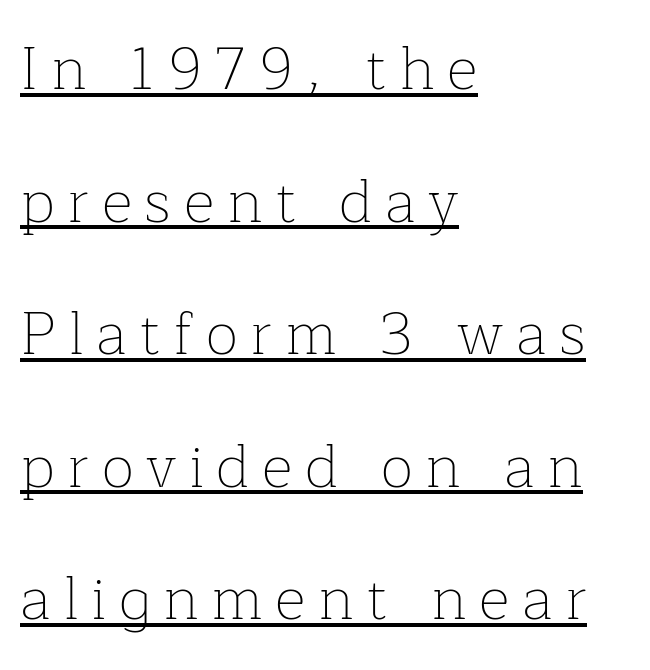
Classification — serif. The type is letterspaced generously, with wide tracking. The typeface has the unassuming heft of standard copy or less. Airy leading. Tall strokes in this sample are plumb rather than angled. Is the block centered? No — it sits flush against the left margin.
